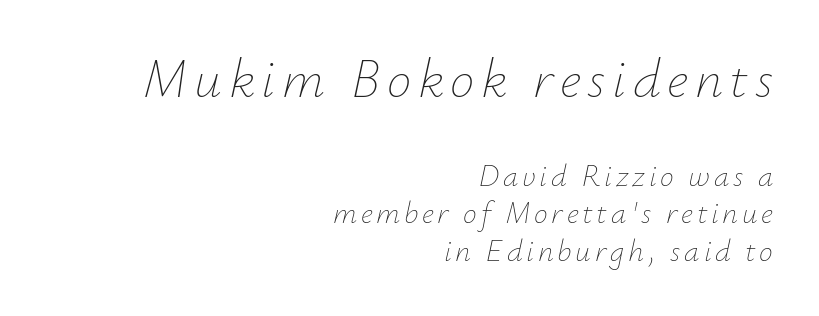
{"italic": "yes", "lean": "right", "slant_degrees": 12, "bold": "no", "weight": "thin", "width": "normal", "stroke_contrast": "low", "x_height": "small", "monospaced": "no", "underline": "no", "align": "right", "line_spacing_ratio": 1.21, "larger_block": "first", "size_ratio": 1.77, "glyph_px": 55}
